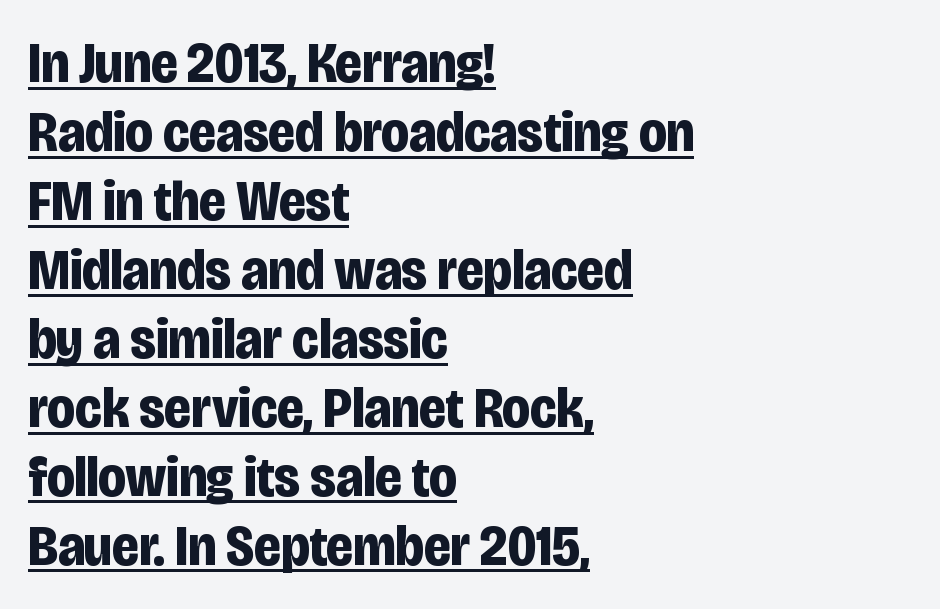
The image shows 57 px bold, condensed sans-serif type, upright; set left-aligned, line spacing 1.21x, normal letter spacing, underlined; low stroke contrast and a large x-height.
